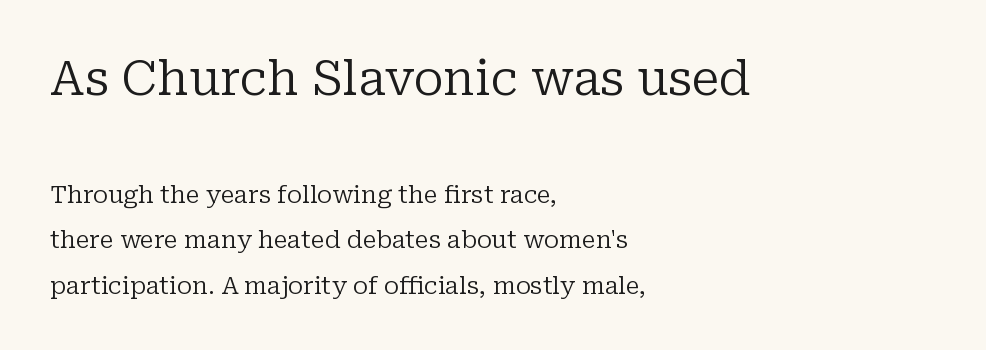
Q: Is the text bold? A: No.
Q: Is the text italic (slanted)? A: No, it is upright.
Q: Is the typeface a serif or a sans-serif typeface? A: Serif.
Q: Is the text underlined? A: No.
Q: How is the paragraph aligned? A: Left-aligned.
Q: Is the spacing between letters normal or unusually wide? A: Normal.
Q: Is the spacing between lines tight, normal or loose? A: Loose.
Q: Which block of text is set in a larger size, the first (top) or the second (bottom)? A: The first (top) one.
Q: Width (condensed, normal, or wide)? A: Normal.
Q: Stroke contrast? A: Low.
Q: x-height? A: Medium.
Q: Monospaced? A: No.
